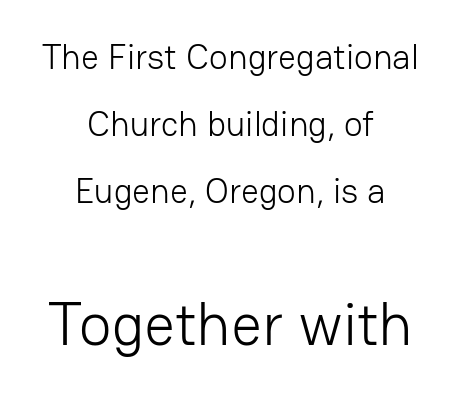
The image shows 61 px light sans-serif type, upright; set centered, loose line spacing (1.92x), normal letter spacing, not underlined; the second (bottom) block is 1.74x larger; low stroke contrast and a medium x-height.
